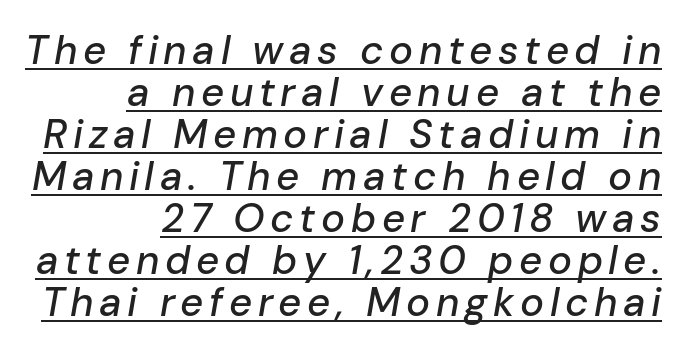
Q: Is the text italic (slanted)? A: Yes, it leans right by about 10 degrees.
Q: Is the text underlined? A: Yes.
Q: How is the paragraph aligned? A: Right-aligned.
Q: Is the spacing between lines tight, normal or loose? A: Tight.
Q: Width (condensed, normal, or wide)? A: Normal.
Q: Stroke contrast? A: Low.
Q: x-height? A: Medium.
Q: Monospaced? A: No.
